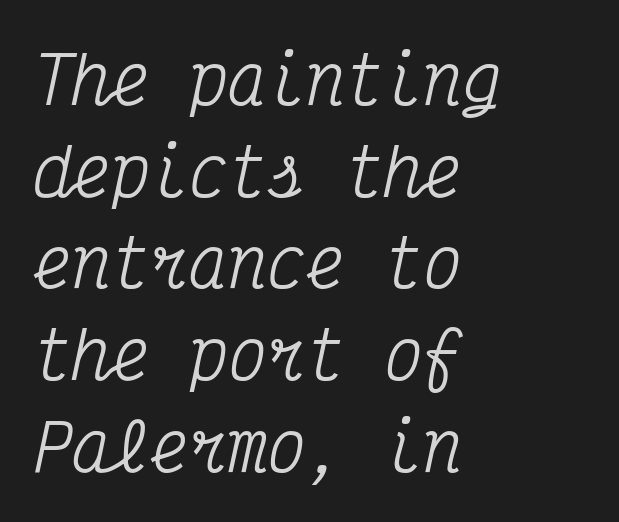
Would a proofreader flag this as italicized? Yes. Honestly, the row spacing looks completely unremarkable. The typesetter chose a ragged-right arrangement here. The foot of each line stays bare and open. In terms of letterspacing, this is plain default setting.
